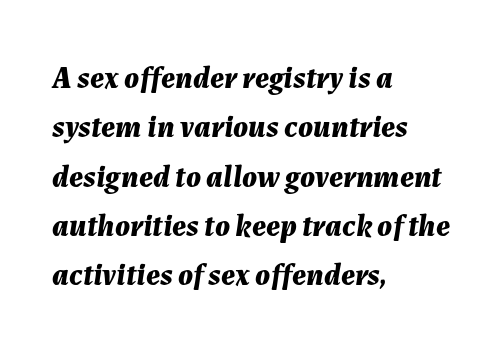
Notice how the stems are inclined rather than vertical — that's the hallmark of italics. The horizontal fit of the characters is conventional and even. Heavy-handed strokes throughout: this text is bold. Does the copy run flush right? No — it runs flush left. This block has exactly the height ordinary leading produces. The baseline area is clear.
